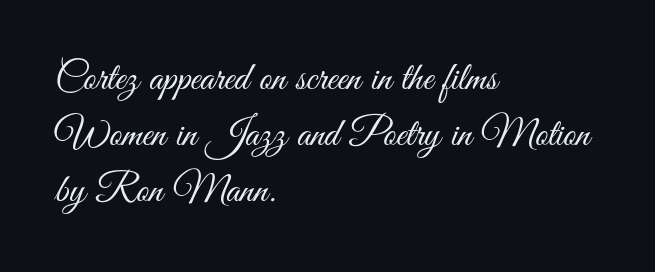
The image shows 40 px light, condensed sans-serif type; set left-aligned, normal line spacing (1.4x), normal letter spacing, not underlined; medium stroke contrast and a small x-height.
